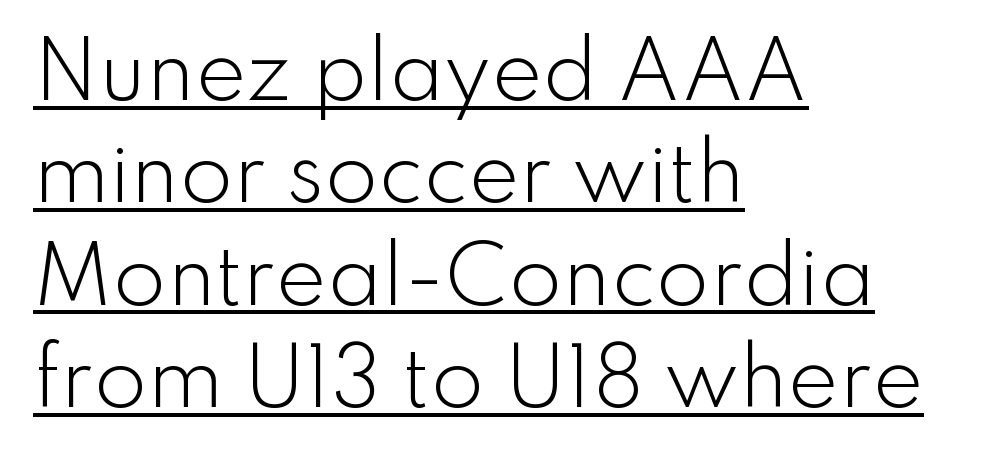
Q: Is the text bold? A: No.
Q: Is the text italic (slanted)? A: No, it is upright.
Q: Is the typeface a serif or a sans-serif typeface? A: Sans-serif.
Q: Is the text underlined? A: Yes.
Q: How is the paragraph aligned? A: Left-aligned.
Q: Is the spacing between letters normal or unusually wide? A: Normal.
Q: Is the spacing between lines tight, normal or loose? A: Normal.
Q: Width (condensed, normal, or wide)? A: Normal.
Q: Stroke contrast? A: Low.
Q: x-height? A: Small.
Q: Monospaced? A: No.
